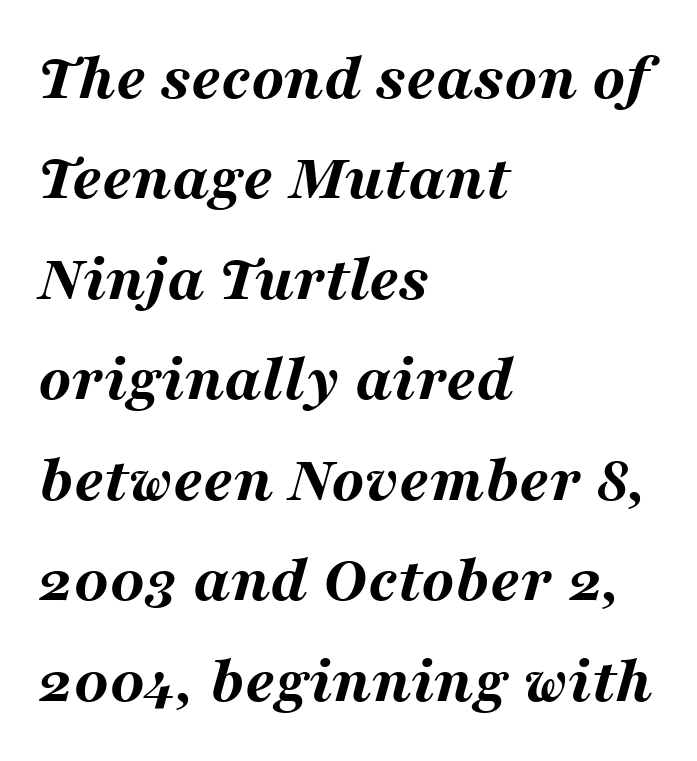
{"italic": "yes", "lean": "right", "slant_degrees": 16, "bold": "yes", "weight": "bold", "width": "wide", "stroke_contrast": "medium", "x_height": "medium", "monospaced": "no", "underline": "no", "align": "left", "line_spacing": "normal", "line_spacing_ratio": 1.5, "letter_spacing": "normal", "letter_spacing_em": 0.0, "glyph_px": 67}
